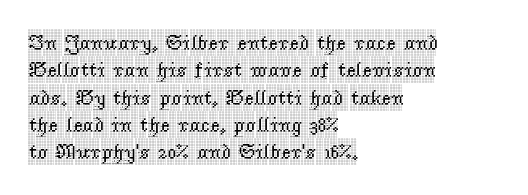
Q: Is the text italic (slanted)? A: No, it is upright.
Q: Is the text underlined? A: No.
Q: How is the paragraph aligned? A: Left-aligned.
Q: Is the spacing between letters normal or unusually wide? A: Normal.
Q: Is the spacing between lines tight, normal or loose? A: Normal.
